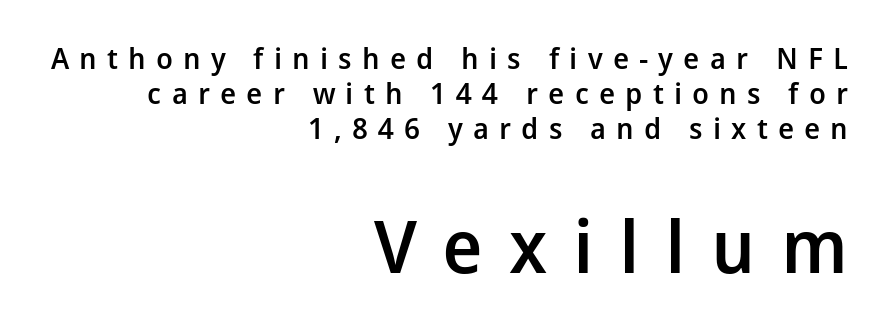
No word sits above an underline. The tracking jumps out immediately: characters are airy and widely separated. This sample has the flowing, uneven cadence of proportional lettering. Typographic density is moderately raised because the face is semibold.
